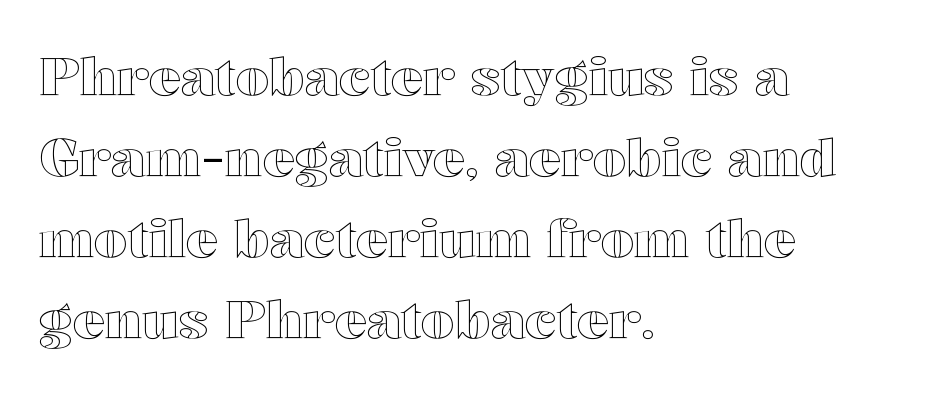
Q: Is the text italic (slanted)? A: No, it is upright.
Q: Is the text underlined? A: No.
Q: How is the paragraph aligned? A: Left-aligned.
Q: Is the spacing between letters normal or unusually wide? A: Normal.
Q: Is the spacing between lines tight, normal or loose? A: Normal.
Q: Width (condensed, normal, or wide)? A: Wide.
Q: x-height? A: Medium.
Q: Monospaced? A: No.
